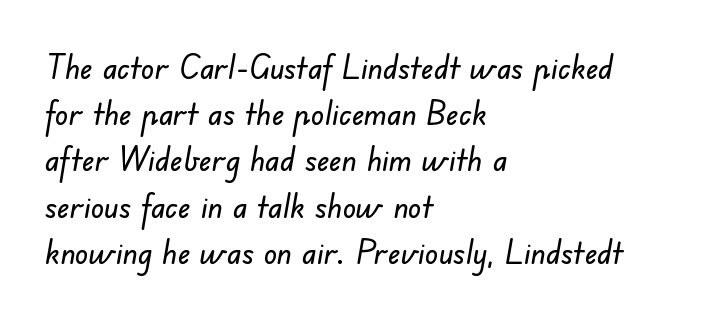
Q: Is the typeface a serif or a sans-serif typeface? A: Sans-serif.
Q: Is the text underlined? A: No.
Q: How is the paragraph aligned? A: Left-aligned.
Q: Is the spacing between letters normal or unusually wide? A: Normal.
Q: Is the spacing between lines tight, normal or loose? A: Normal.
Q: Width (condensed, normal, or wide)? A: Normal.
Q: Stroke contrast? A: Low.
Q: x-height? A: Small.
Q: Monospaced? A: No.
